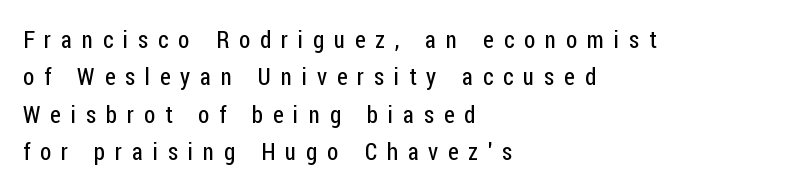
Q: Is the text bold? A: No.
Q: Is the text italic (slanted)? A: No, it is upright.
Q: Is the text underlined? A: No.
Q: How is the paragraph aligned? A: Left-aligned.
Q: Is the spacing between letters normal or unusually wide? A: Unusually wide.
Q: Is the spacing between lines tight, normal or loose? A: Normal.
